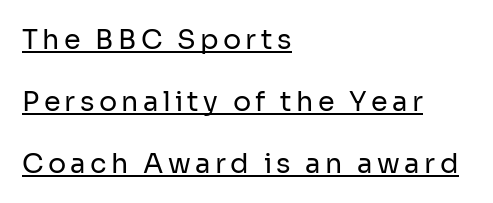
{"italic": "no", "bold": "no", "underline": "yes", "align": "left", "line_spacing": "loose", "line_spacing_ratio": 2.29, "glyph_px": 27}
